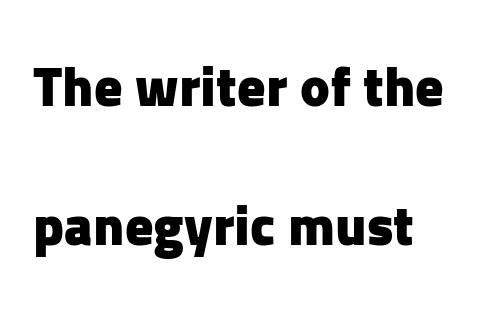
The image shows 56 px heavy sans-serif type, upright; set left-aligned, loose line spacing (2.49x), normal letter spacing, not underlined; low stroke contrast and a medium x-height.
